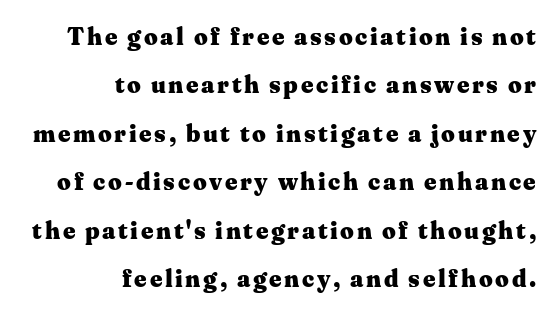
{"italic": "no", "bold": "yes", "underline": "no", "align": "right", "line_spacing": "loose", "line_spacing_ratio": 2.02, "glyph_px": 24}
